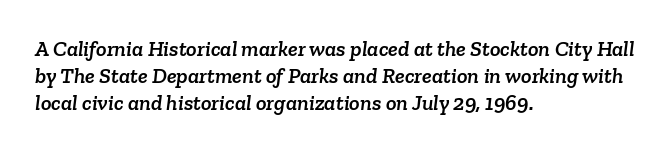
{"underline": "no", "align": "left", "line_spacing_ratio": 1.22, "letter_spacing": "normal", "letter_spacing_em": 0.0, "glyph_px": 22}
